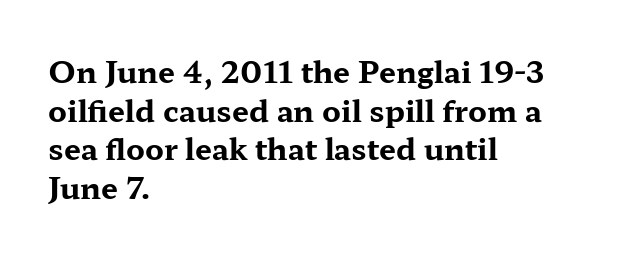
{"serif": "yes", "italic": "no", "bold": "yes", "weight": "bold", "width": "wide", "stroke_contrast": "medium", "x_height": "medium", "monospaced": "no", "underline": "no", "align": "left", "line_spacing": "normal", "line_spacing_ratio": 1.29, "letter_spacing": "normal", "letter_spacing_em": 0.0, "glyph_px": 30}
